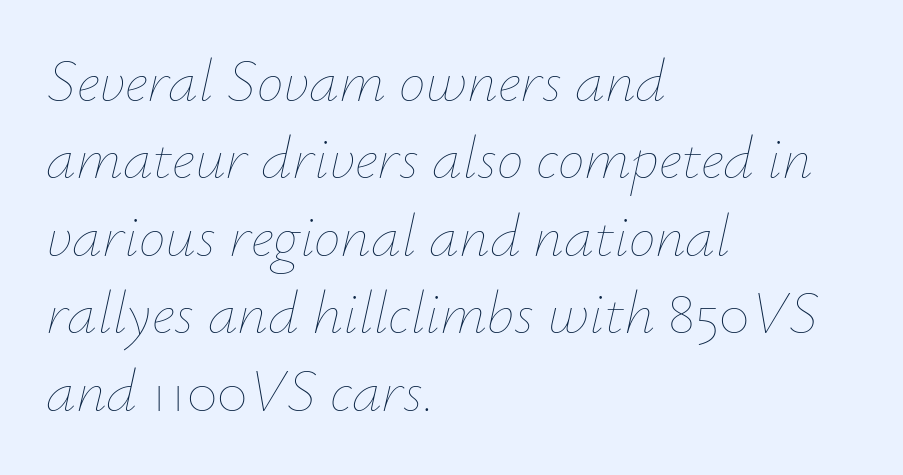
{"italic": "yes", "lean": "right", "slant_degrees": 12, "bold": "no", "weight": "thin", "width": "normal", "stroke_contrast": "low", "x_height": "small", "monospaced": "no", "underline": "no", "align": "left", "line_spacing": "normal", "line_spacing_ratio": 1.29, "letter_spacing": "normal", "letter_spacing_em": 0.0, "glyph_px": 60}
